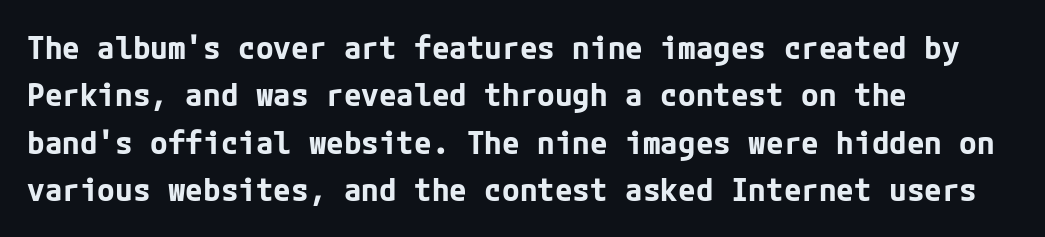
Q: Is the text bold? A: Yes.
Q: Is the text italic (slanted)? A: No, it is upright.
Q: Is the typeface a serif or a sans-serif typeface? A: Sans-serif.
Q: Is the text underlined? A: No.
Q: How is the paragraph aligned? A: Left-aligned.
Q: Is the spacing between letters normal or unusually wide? A: Normal.
Q: Is the spacing between lines tight, normal or loose? A: Normal.
Q: Width (condensed, normal, or wide)? A: Normal.
Q: Stroke contrast? A: Low.
Q: x-height? A: Medium.
